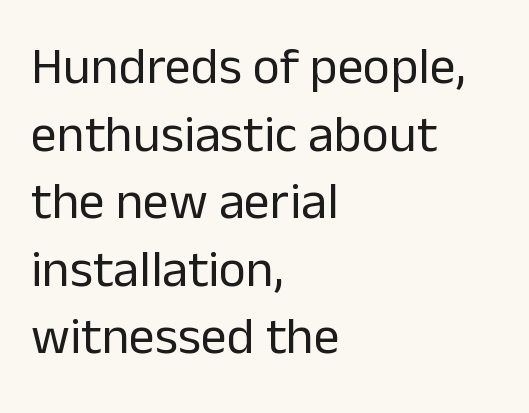
The letterforms sit shoulder to shoulder at normal distance. Stem width sits at or under what a default text font uses. Do the characters align in a grid? No, the font is proportional. Unlike italic type, these characters show no tilt at all. Leftover space on each line is placed entirely after the last word.
